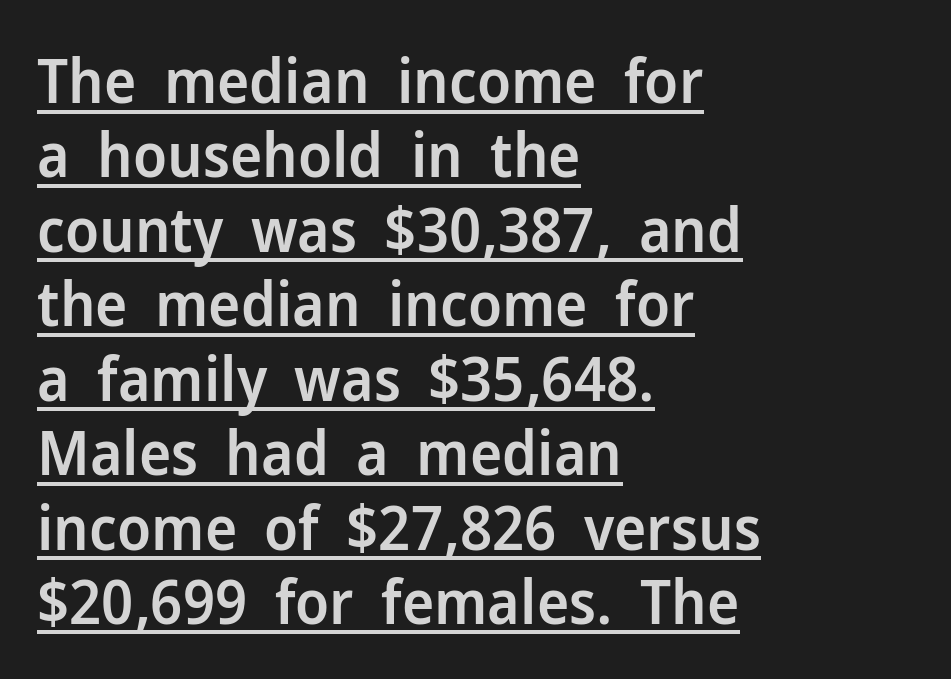
{"serif": "no", "italic": "no", "bold": "semi", "weight": "semibold", "width": "normal", "stroke_contrast": "low", "x_height": "medium", "monospaced": "no", "underline": "yes", "align": "left", "line_spacing_ratio": 1.22, "letter_spacing": "normal", "letter_spacing_em": 0.0, "glyph_px": 61}
